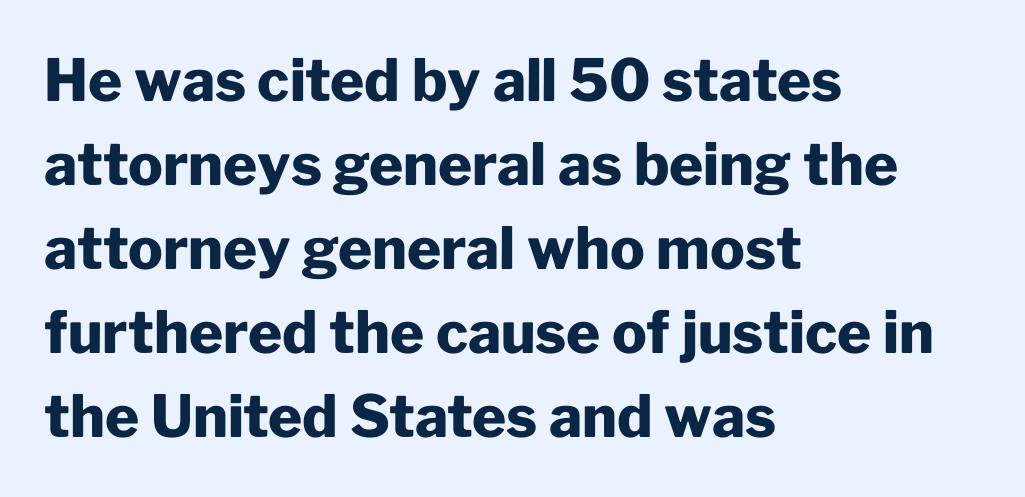
{"serif": "no", "italic": "no", "bold": "yes", "weight": "heavy", "width": "normal", "stroke_contrast": "low", "x_height": "medium", "monospaced": "no", "underline": "no", "align": "left", "line_spacing": "normal", "line_spacing_ratio": 1.45, "letter_spacing": "normal", "letter_spacing_em": 0.0, "glyph_px": 58}
